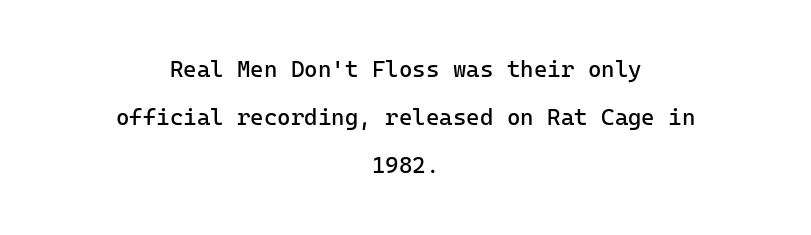
{"italic": "no", "bold": "no", "underline": "no", "align": "center", "line_spacing": "loose", "line_spacing_ratio": 2.09, "letter_spacing": "normal", "letter_spacing_em": 0.0, "glyph_px": 23}
